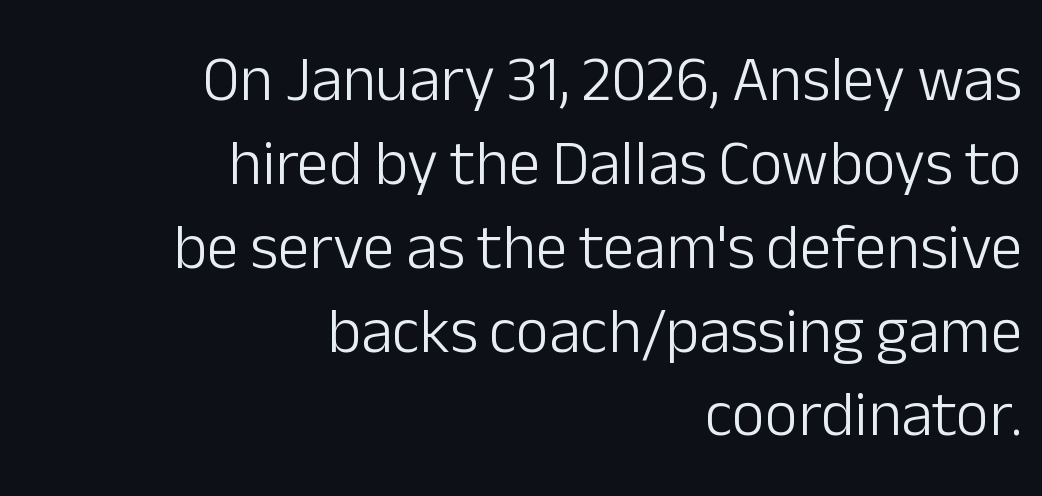
The image shows 64 px light sans-serif type, upright; set right-aligned, normal line spacing (1.31x), normal letter spacing, not underlined; low stroke contrast and a medium x-height.
